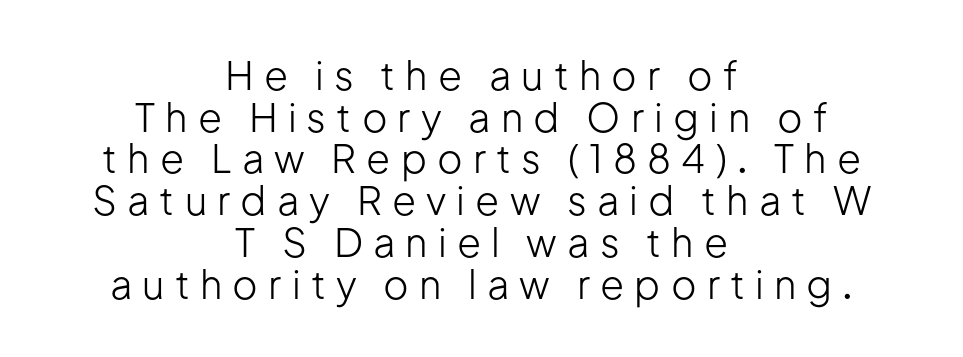
Think of a printed novel: that variable character pitch is what you see here. Is the stroke heavy? The answer is a plain regular-or-lighter. You could barely slide anything between these rows. This is sans-serif lettering, the kind often seen on screens and signage. Someone cranked the tracking dial way up on this one. Underlining? Definitely not there.
